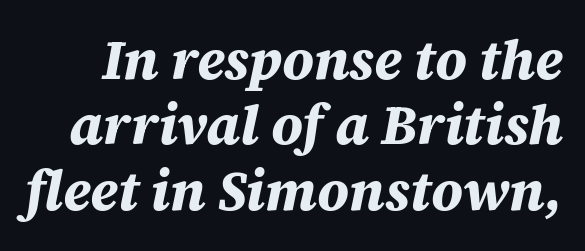
{"italic": "yes", "lean": "right", "slant_degrees": 12, "bold": "yes", "weight": "bold", "width": "normal", "stroke_contrast": "medium", "x_height": "large", "monospaced": "no", "underline": "no", "line_spacing_ratio": 1.19, "letter_spacing": "normal", "letter_spacing_em": 0.0, "glyph_px": 55}
